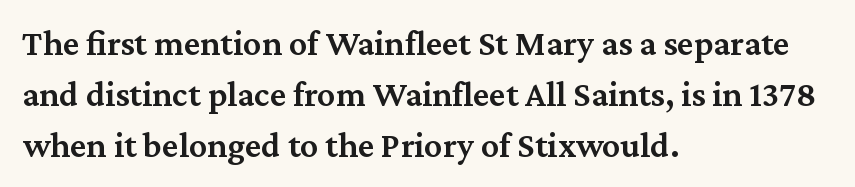
Q: Is the text bold? A: Semi-bold.
Q: Is the text italic (slanted)? A: No, it is upright.
Q: Is the typeface a serif or a sans-serif typeface? A: Serif.
Q: Is the text underlined? A: No.
Q: How is the paragraph aligned? A: Left-aligned.
Q: Is the spacing between letters normal or unusually wide? A: Normal.
Q: Is the spacing between lines tight, normal or loose? A: Normal.
Q: Width (condensed, normal, or wide)? A: Normal.
Q: Stroke contrast? A: Medium.
Q: x-height? A: Medium.
Q: Monospaced? A: No.
